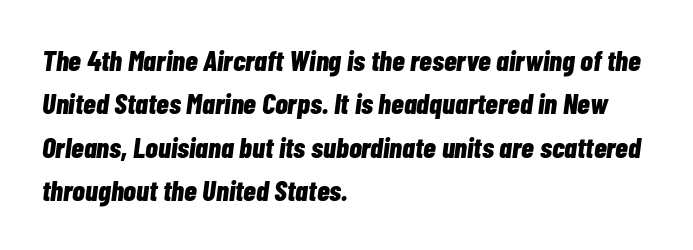
Q: Is the text bold? A: Yes.
Q: Is the text italic (slanted)? A: Yes, it leans right by about 7 degrees.
Q: Is the text underlined? A: No.
Q: How is the paragraph aligned? A: Left-aligned.
Q: Is the spacing between letters normal or unusually wide? A: Normal.
Q: Is the spacing between lines tight, normal or loose? A: Normal.
Q: Width (condensed, normal, or wide)? A: Condensed.
Q: Stroke contrast? A: Low.
Q: x-height? A: Medium.
Q: Monospaced? A: No.
